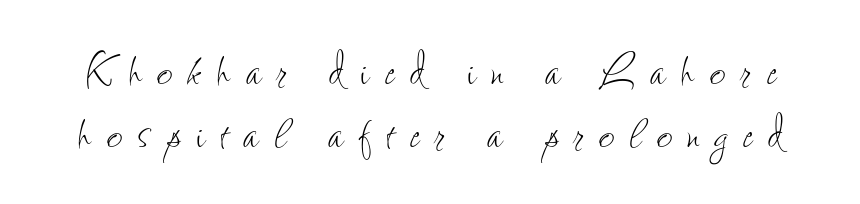
{"bold": "no", "weight": "thin", "width": "condensed", "stroke_contrast": "low", "x_height": "small", "monospaced": "no", "underline": "no", "line_spacing": "tight", "line_spacing_ratio": 1.14, "letter_spacing": "wide", "letter_spacing_em": 0.28, "glyph_px": 55}
